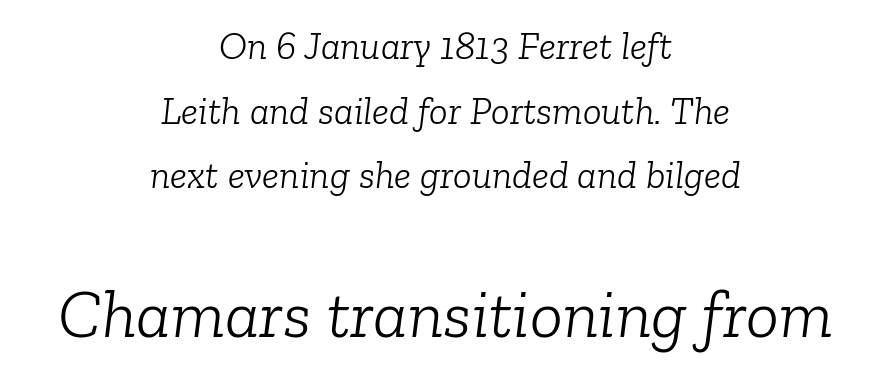
{"serif": "yes", "italic": "yes", "lean": "right", "slant_degrees": 6, "bold": "no", "weight": "light", "width": "normal", "stroke_contrast": "low", "x_height": "medium", "monospaced": "no", "underline": "no", "align": "center", "line_spacing": "normal", "line_spacing_ratio": 1.66, "letter_spacing": "normal", "letter_spacing_em": 0.0, "larger_block": "second", "size_ratio": 1.77, "glyph_px": 69}
